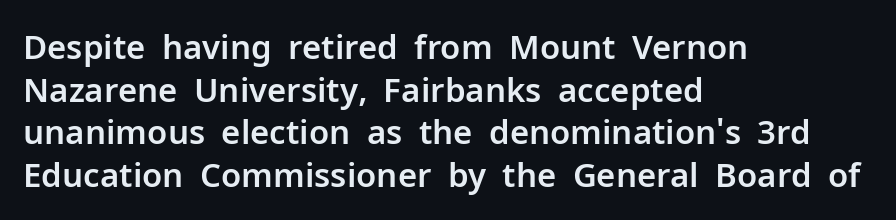
The image shows 33 px sans-serif type, upright; set left-aligned, normal line spacing (1.29x), normal letter spacing, not underlined; low stroke contrast and a medium x-height.
